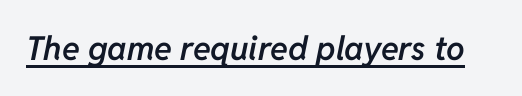
The image shows 33 px semibold type, italic (leaning right); set normal letter spacing, underlined; low stroke contrast and a medium x-height.
